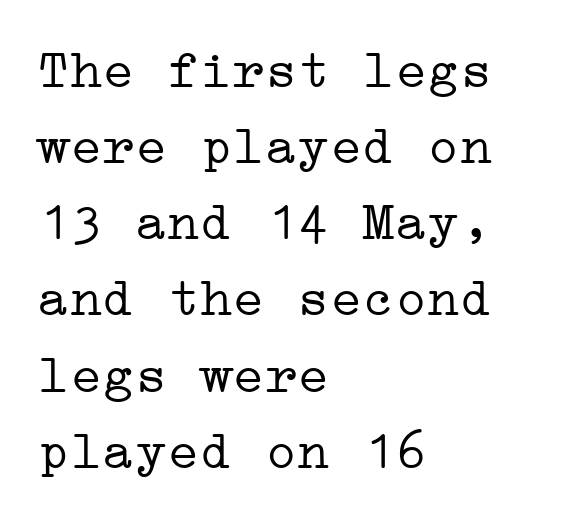
The image shows 54 px light, wide serif type, upright; set left-aligned, normal line spacing (1.41x), normal letter spacing, not underlined; low stroke contrast and a medium x-height.
